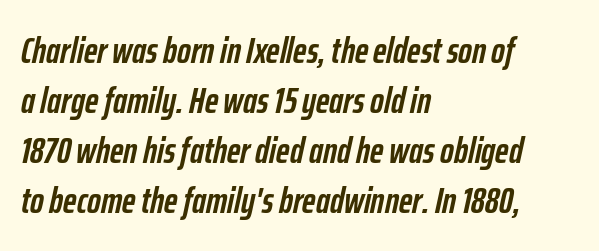
Italic? Definitely — the glyphs are oblique. Quick note: interline space is typical. This rendering features lettering with no underline. The text block is weighted toward the left margin, trailing off unevenly rightward.
